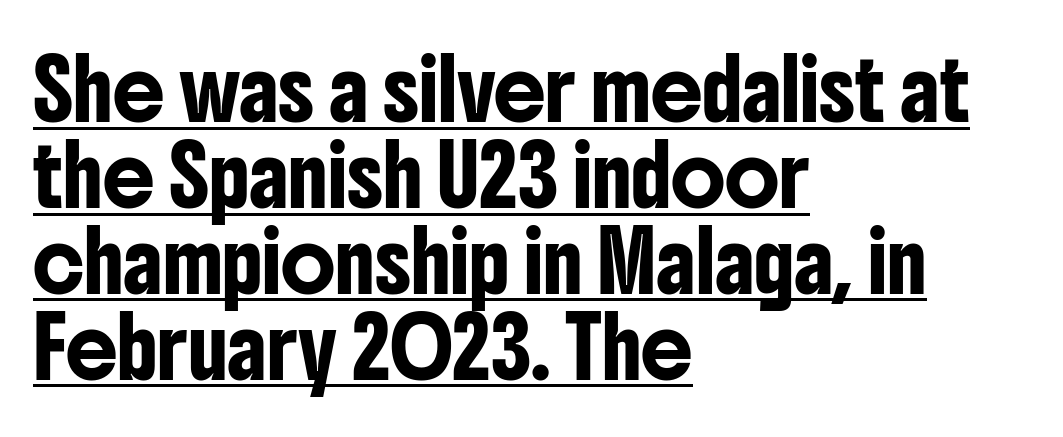
Glyph-to-glyph distance matches everyday printed text. Line spacing here is normal. This rendering uses left alignment, leaving the right contour irregular. Note: no serifs on the glyphs. Ordinary non-slanted type is in use.
